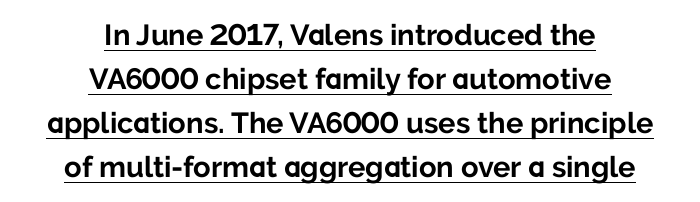
Q: Is the text bold? A: Yes.
Q: Is the text italic (slanted)? A: No, it is upright.
Q: Is the typeface a serif or a sans-serif typeface? A: Sans-serif.
Q: Is the text underlined? A: Yes.
Q: How is the paragraph aligned? A: Centered.
Q: Is the spacing between letters normal or unusually wide? A: Normal.
Q: Is the spacing between lines tight, normal or loose? A: Normal.
Q: Width (condensed, normal, or wide)? A: Normal.
Q: Stroke contrast? A: Low.
Q: x-height? A: Medium.
Q: Monospaced? A: No.
